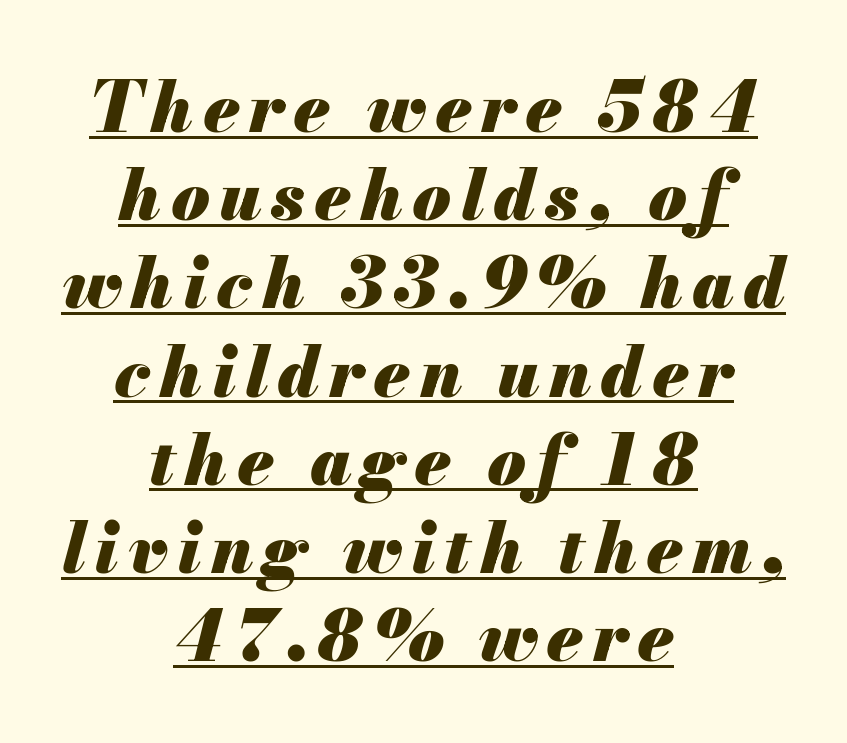
The image shows 70 px heavy type, italic (leaning right); set centered, normal line spacing (1.26x), underlined; medium stroke contrast and a small x-height.
